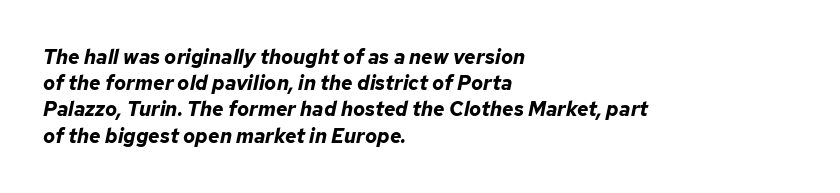
Q: Is the text bold? A: Yes.
Q: Is the text italic (slanted)? A: Yes, it leans right by about 12 degrees.
Q: Is the text underlined? A: No.
Q: How is the paragraph aligned? A: Left-aligned.
Q: Is the spacing between letters normal or unusually wide? A: Normal.
Q: Is the spacing between lines tight, normal or loose? A: Normal.
